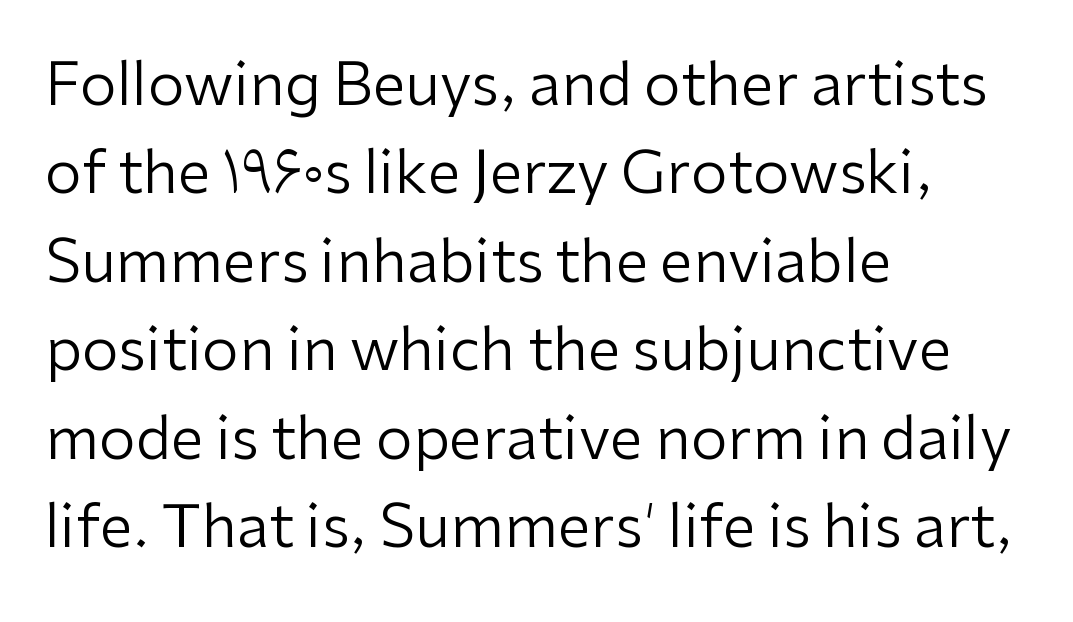
{"serif": "no", "italic": "no", "bold": "no", "weight": "regular", "width": "normal", "stroke_contrast": "low", "x_height": "medium", "monospaced": "no", "underline": "no", "align": "left", "line_spacing": "normal", "line_spacing_ratio": 1.5, "letter_spacing": "normal", "letter_spacing_em": 0.0, "glyph_px": 59}
